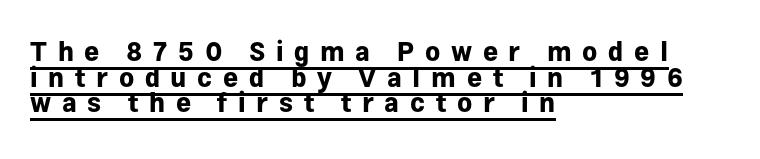
{"italic": "no", "bold": "yes", "underline": "yes", "align": "left", "line_spacing": "tight", "line_spacing_ratio": 0.99, "letter_spacing": "wide", "letter_spacing_em": 0.41, "glyph_px": 26}
